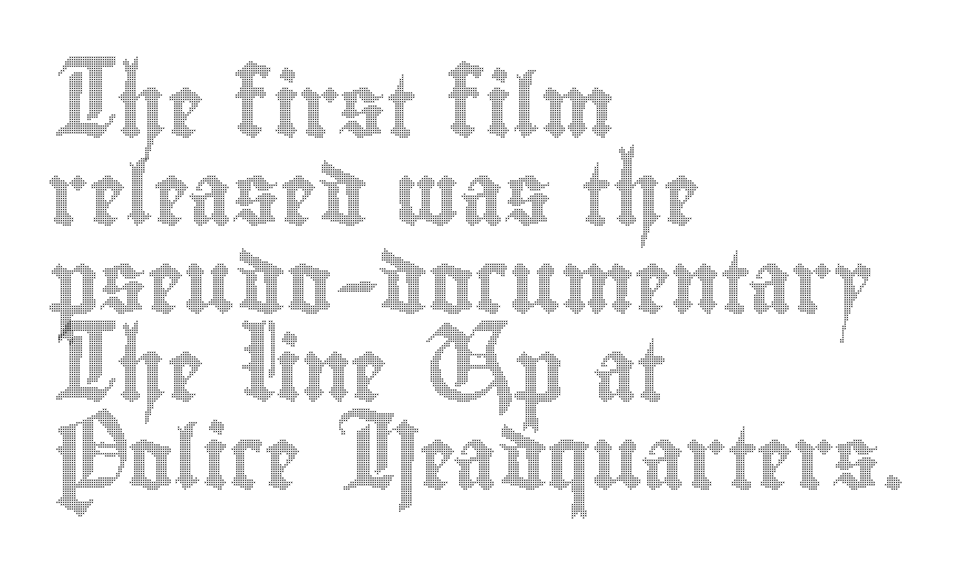
The image shows 62 px condensed type, upright; set left-aligned, normal line spacing (1.42x), normal letter spacing, not underlined; a small x-height.
